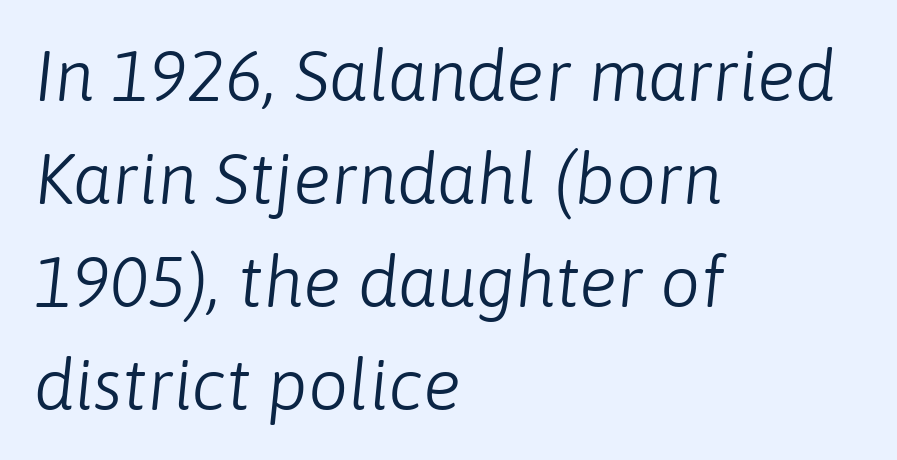
{"italic": "yes", "lean": "right", "slant_degrees": 6, "bold": "no", "weight": "light", "width": "normal", "stroke_contrast": "low", "x_height": "medium", "monospaced": "no", "underline": "no", "align": "left", "line_spacing": "normal", "line_spacing_ratio": 1.45, "letter_spacing": "normal", "letter_spacing_em": 0.0, "glyph_px": 71}
